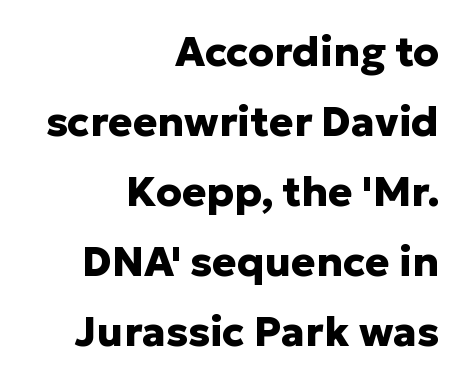
The image shows 41 px heavy sans-serif type, upright; set right-aligned, line spacing 1.71x, normal letter spacing, not underlined; low stroke contrast and a medium x-height.
